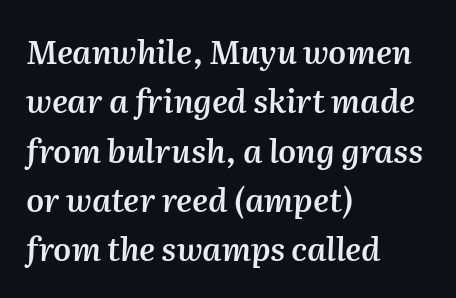
The image shows 32 px semibold type, italic (leaning right); set left-aligned, normal line spacing (1.54x), normal letter spacing, not underlined; medium stroke contrast and a medium x-height.
